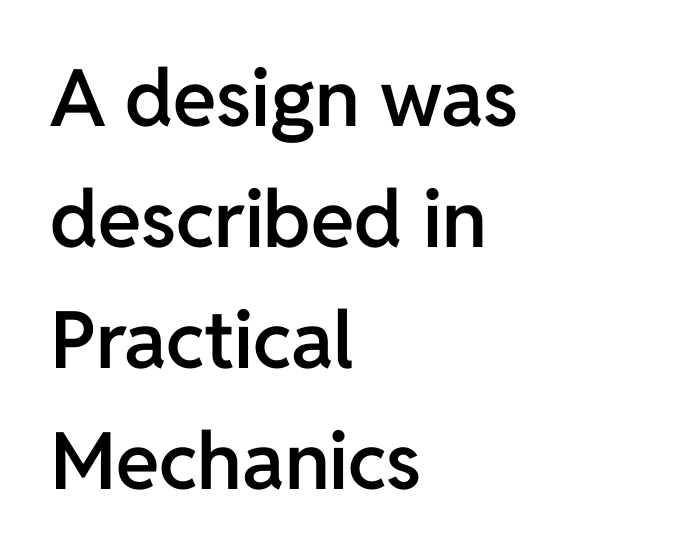
The image shows 79 px semibold sans-serif type, upright; set left-aligned, normal line spacing (1.53x), normal letter spacing, not underlined; low stroke contrast and a medium x-height.
